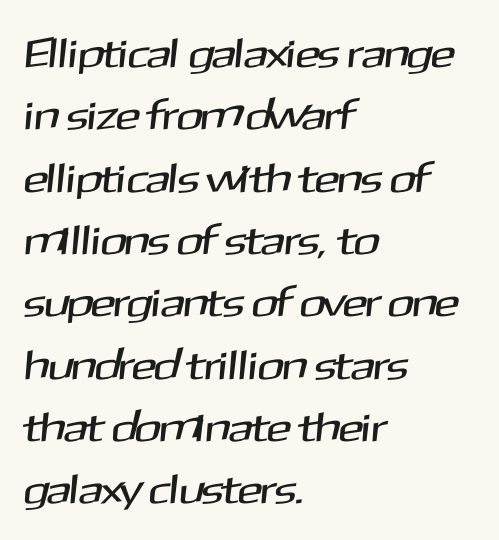
Q: Is the typeface a serif or a sans-serif typeface? A: Sans-serif.
Q: Is the text underlined? A: No.
Q: How is the paragraph aligned? A: Left-aligned.
Q: Is the spacing between letters normal or unusually wide? A: Normal.
Q: Is the spacing between lines tight, normal or loose? A: Normal.
Q: Width (condensed, normal, or wide)? A: Normal.
Q: Stroke contrast? A: Medium.
Q: x-height? A: Medium.
Q: Monospaced? A: No.
